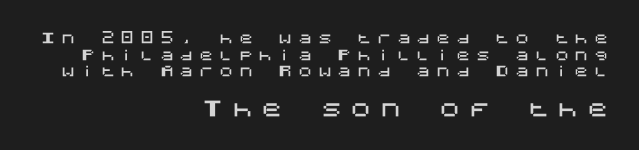
The setting favours the right margin, as signatures and pull-quotes sometimes do. Is the letter spacing exaggerated? Yes — the characters are pushed far apart. Nobody drew a line under any word here. Is the lower block the larger one? Yes — the lower block carries the bigger type. Nope, not italic — everything's standing straight.
